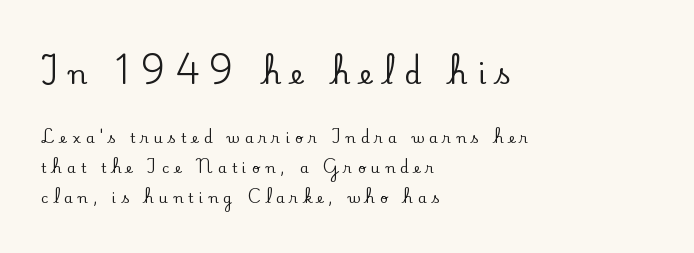
The area under the type is left untouched. Caption: multi-line text, flush left, ragged right. Notice how the stems are strictly vertical — no italics here. The line texture is sparse and dotted thanks to wide tracking. The emphasis by scale lands on block number one, above. The lines are spread far apart with generous leading.
